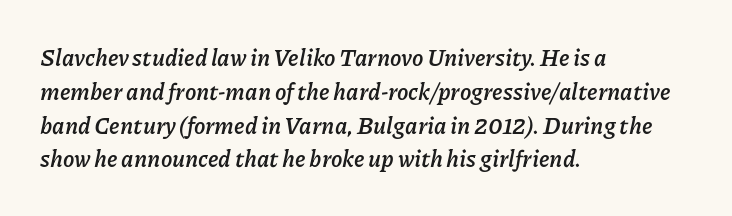
The image shows 23 px bold type, italic (leaning right); set left-aligned, normal line spacing (1.47x), normal letter spacing, not underlined.
